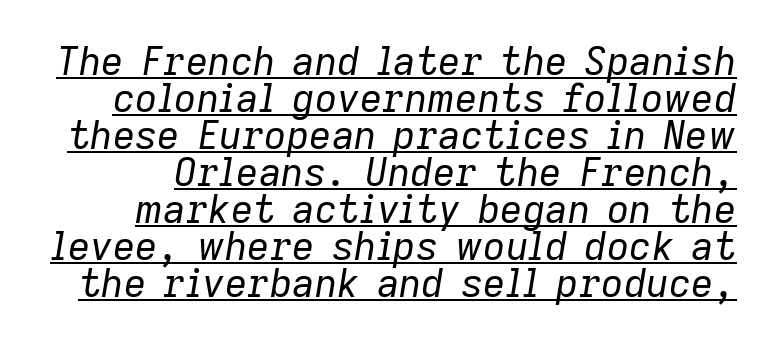
{"italic": "yes", "lean": "right", "slant_degrees": 9, "bold": "no", "weight": "regular", "width": "normal", "stroke_contrast": "low", "x_height": "medium", "monospaced": "no", "underline": "yes", "line_spacing": "tight", "line_spacing_ratio": 0.95, "letter_spacing": "normal", "letter_spacing_em": 0.0, "glyph_px": 39}
